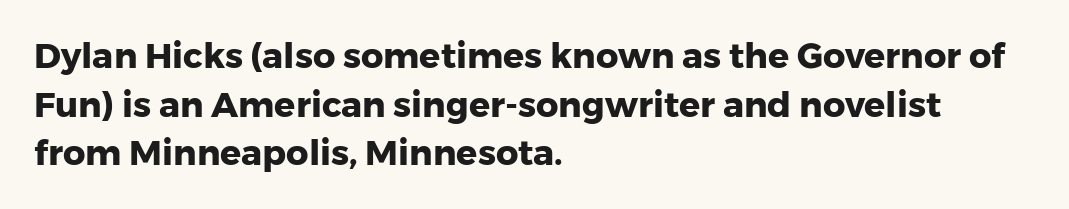
Q: Is the text bold? A: Yes.
Q: Is the text italic (slanted)? A: No, it is upright.
Q: Is the typeface a serif or a sans-serif typeface? A: Sans-serif.
Q: Is the text underlined? A: No.
Q: How is the paragraph aligned? A: Left-aligned.
Q: Is the spacing between letters normal or unusually wide? A: Normal.
Q: Is the spacing between lines tight, normal or loose? A: Normal.
Q: Width (condensed, normal, or wide)? A: Normal.
Q: Stroke contrast? A: Low.
Q: x-height? A: Medium.
Q: Monospaced? A: No.
